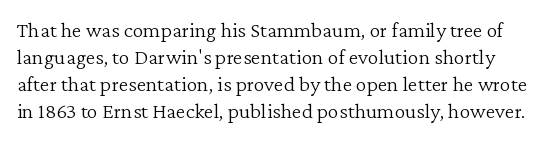
Q: Is the text bold? A: No.
Q: Is the text italic (slanted)? A: No, it is upright.
Q: Is the text underlined? A: No.
Q: Is the spacing between letters normal or unusually wide? A: Normal.
